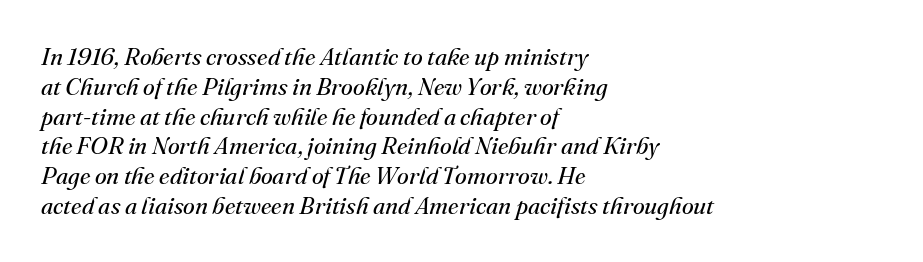
{"italic": "yes", "lean": "right", "slant_degrees": 16, "bold": "no", "underline": "no", "align": "left", "line_spacing_ratio": 1.24, "letter_spacing": "normal", "letter_spacing_em": 0.0, "glyph_px": 24}
